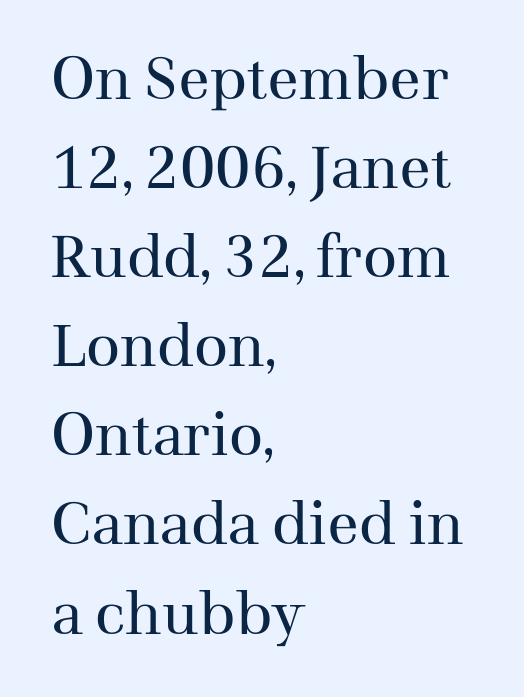
{"serif": "yes", "italic": "no", "bold": "no", "weight": "regular", "width": "normal", "stroke_contrast": "medium", "x_height": "medium", "monospaced": "no", "underline": "no", "align": "left", "line_spacing": "normal", "line_spacing_ratio": 1.51, "letter_spacing": "normal", "letter_spacing_em": 0.0, "glyph_px": 59}
